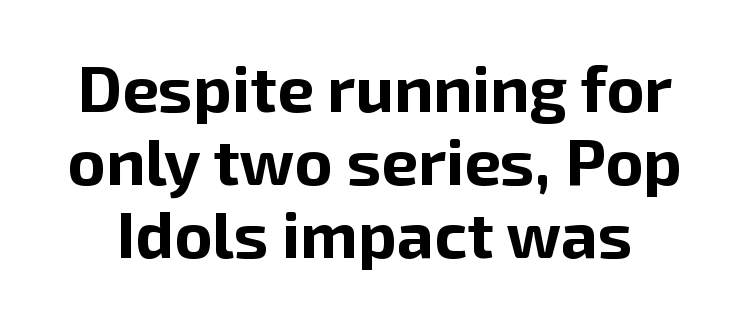
{"serif": "no", "italic": "no", "bold": "yes", "weight": "bold", "width": "normal", "stroke_contrast": "low", "x_height": "medium", "monospaced": "no", "underline": "no", "line_spacing": "tight", "line_spacing_ratio": 1.12, "letter_spacing": "normal", "letter_spacing_em": 0.0, "glyph_px": 65}
